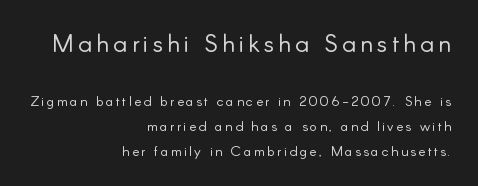
Glance below the letters and you will spot only blank space. Upright lettering throughout. The paragraph has a hard right edge and a soft left edge. The first block has been scaled up relative to the second. The weight tops out at a normal text grade.
